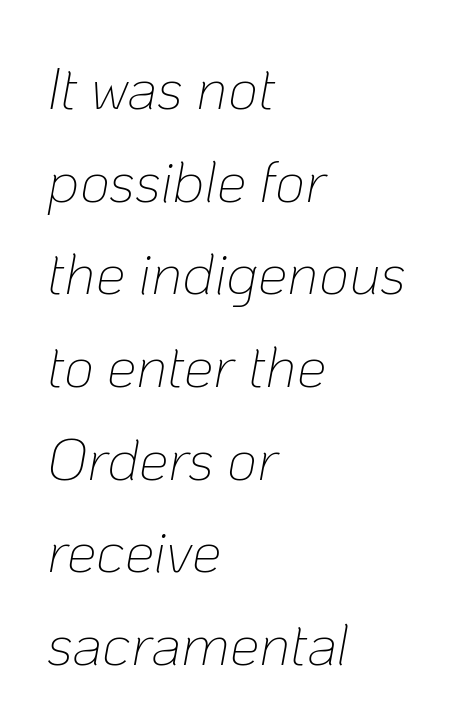
Descenders are the only things crossing below the line. Note the varied advance widths — an 'i' is clearly narrower than an 'm'. Reading down the column, the eye jumps a familiar distance to each next line. These lines keep a tight, regular rhythm from letter to letter. Horizontal alignment here is leftward, the default for most running prose. Weight: not bold — regular or lighter.
